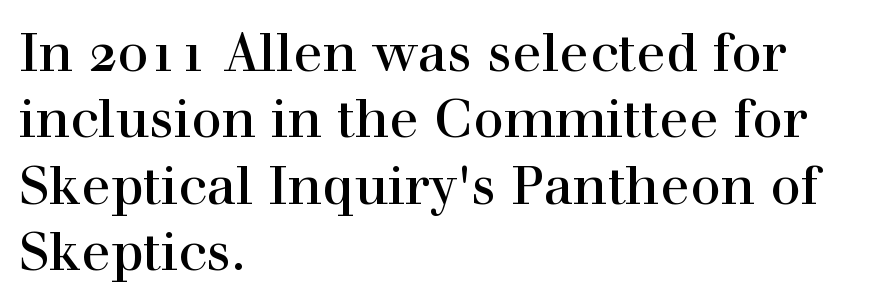
Q: Is the text italic (slanted)? A: No, it is upright.
Q: Is the typeface a serif or a sans-serif typeface? A: Serif.
Q: Is the text underlined? A: No.
Q: How is the paragraph aligned? A: Left-aligned.
Q: Is the spacing between letters normal or unusually wide? A: Normal.
Q: Width (condensed, normal, or wide)? A: Normal.
Q: x-height? A: Medium.
Q: Monospaced? A: No.
